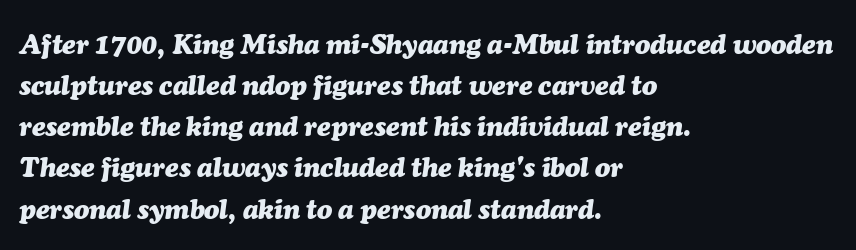
{"italic": "yes", "lean": "right", "slant_degrees": 7, "bold": "yes", "weight": "heavy", "width": "normal", "stroke_contrast": "medium", "x_height": "medium", "monospaced": "no", "underline": "no", "align": "left", "line_spacing": "normal", "line_spacing_ratio": 1.47, "letter_spacing": "normal", "letter_spacing_em": 0.0, "glyph_px": 28}
